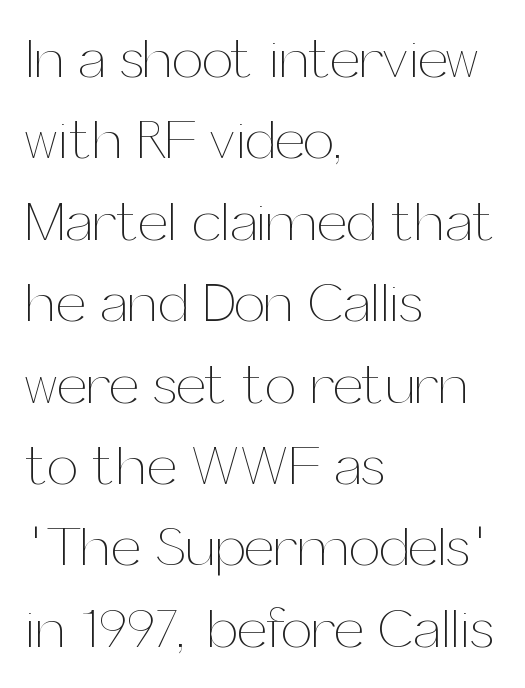
Q: Is the text bold? A: No.
Q: Is the text italic (slanted)? A: No, it is upright.
Q: Is the text underlined? A: No.
Q: How is the paragraph aligned? A: Left-aligned.
Q: Is the spacing between letters normal or unusually wide? A: Normal.
Q: Is the spacing between lines tight, normal or loose? A: Normal.
Q: Width (condensed, normal, or wide)? A: Normal.
Q: Stroke contrast? A: Medium.
Q: x-height? A: Medium.
Q: Monospaced? A: No.
